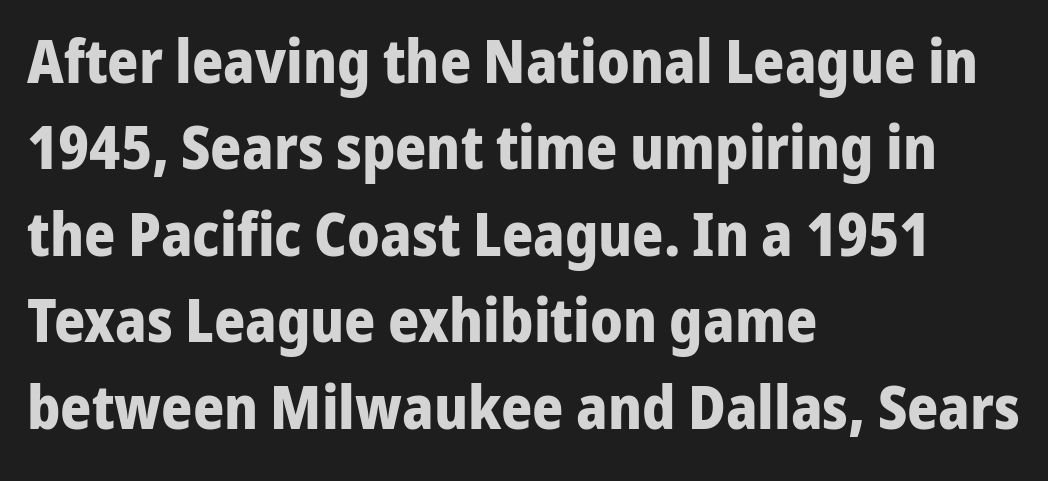
Q: Is the text bold? A: Yes.
Q: Is the text italic (slanted)? A: No, it is upright.
Q: Is the typeface a serif or a sans-serif typeface? A: Sans-serif.
Q: Is the text underlined? A: No.
Q: How is the paragraph aligned? A: Left-aligned.
Q: Is the spacing between letters normal or unusually wide? A: Normal.
Q: Is the spacing between lines tight, normal or loose? A: Normal.
Q: Width (condensed, normal, or wide)? A: Normal.
Q: Stroke contrast? A: Low.
Q: x-height? A: Medium.
Q: Monospaced? A: No.
